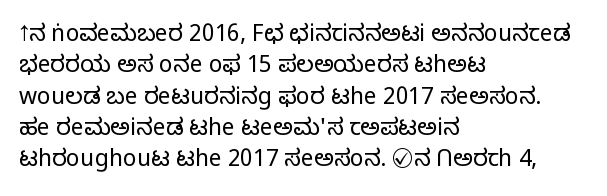
{"italic": "no", "bold": "no", "underline": "no", "align": "left", "line_spacing": "normal", "line_spacing_ratio": 1.36, "letter_spacing": "normal", "letter_spacing_em": 0.0, "glyph_px": 23}
